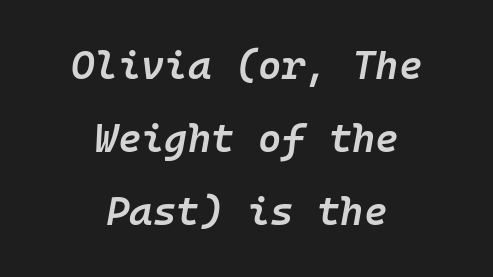
Descenders are the only things crossing below the line. The passage shown is typed in a monospace face where columns stay perfectly aligned. The lines in this sample share a center point and differ in where they start and stop. There is no visible air inserted between adjacent glyphs. Italic: yes, the glyphs are oblique. A semibold gives these letters moderate extra thickness, short of bold.
